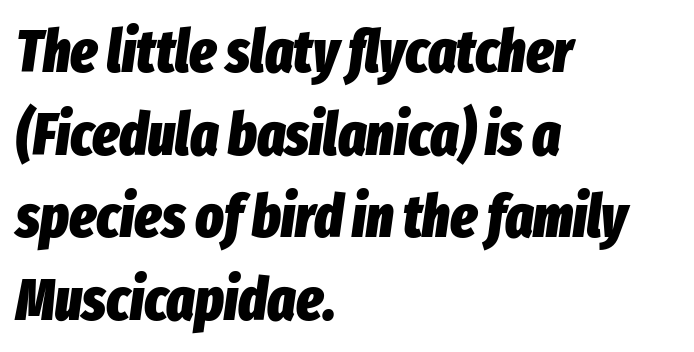
Q: Is the text bold? A: Yes.
Q: Is the text italic (slanted)? A: Yes, it leans right by about 8 degrees.
Q: Is the text underlined? A: No.
Q: How is the paragraph aligned? A: Left-aligned.
Q: Is the spacing between letters normal or unusually wide? A: Normal.
Q: Is the spacing between lines tight, normal or loose? A: Normal.
Q: Width (condensed, normal, or wide)? A: Condensed.
Q: Stroke contrast? A: Low.
Q: x-height? A: Medium.
Q: Monospaced? A: No.
